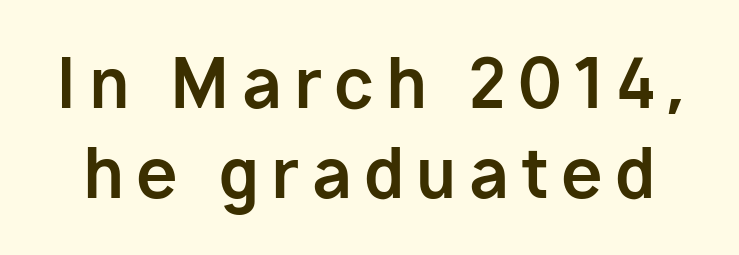
The image shows 67 px bold sans-serif type, upright; set normal line spacing (1.34x), not underlined; low stroke contrast and a medium x-height.
